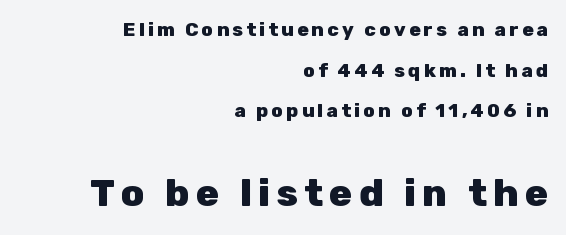
{"serif": "no", "italic": "no", "bold": "yes", "weight": "heavy", "width": "normal", "stroke_contrast": "low", "x_height": "medium", "monospaced": "no", "underline": "no", "align": "right", "line_spacing": "loose", "line_spacing_ratio": 2.14, "larger_block": "second", "size_ratio": 2.0, "glyph_px": 38}
